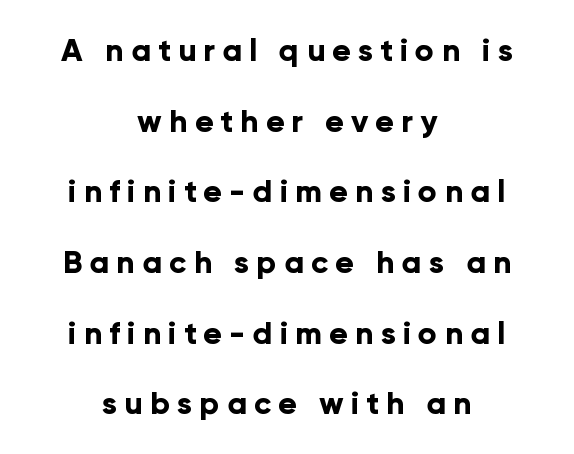
Q: Is the text bold? A: Yes.
Q: Is the text italic (slanted)? A: No, it is upright.
Q: Is the typeface a serif or a sans-serif typeface? A: Sans-serif.
Q: Is the text underlined? A: No.
Q: How is the paragraph aligned? A: Centered.
Q: Is the spacing between letters normal or unusually wide? A: Unusually wide.
Q: Is the spacing between lines tight, normal or loose? A: Loose.
Q: Width (condensed, normal, or wide)? A: Normal.
Q: Stroke contrast? A: Low.
Q: x-height? A: Medium.
Q: Monospaced? A: No.
